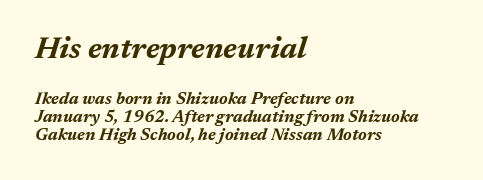
The image shows 30 px bold type, italic (leaning right); set left-aligned, tight line spacing (1.06x), normal letter spacing, not underlined; the first (top) block is 1.76x larger; medium stroke contrast and a medium x-height.
